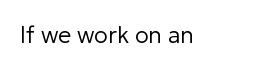
Q: Is the text bold? A: No.
Q: Is the text italic (slanted)? A: No, it is upright.
Q: Is the text underlined? A: No.
Q: Is the spacing between letters normal or unusually wide? A: Normal.
